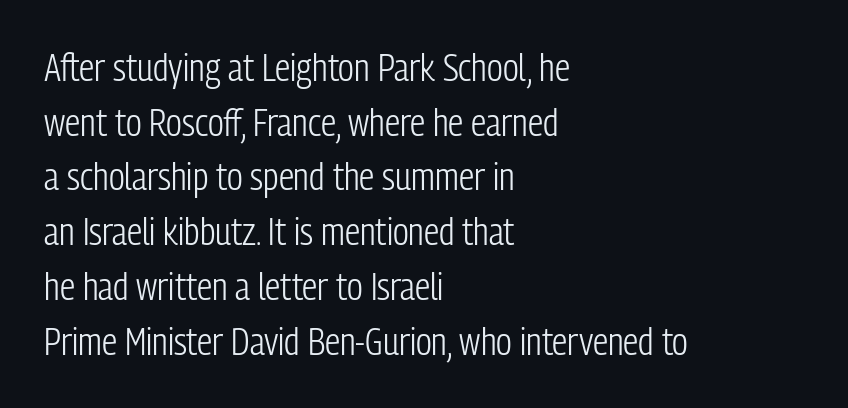
Q: Is the text bold? A: No.
Q: Is the text italic (slanted)? A: No, it is upright.
Q: Is the typeface a serif or a sans-serif typeface? A: Sans-serif.
Q: Is the text underlined? A: No.
Q: How is the paragraph aligned? A: Left-aligned.
Q: Is the spacing between letters normal or unusually wide? A: Normal.
Q: Is the spacing between lines tight, normal or loose? A: Normal.
Q: Width (condensed, normal, or wide)? A: Condensed.
Q: Stroke contrast? A: Low.
Q: x-height? A: Medium.
Q: Monospaced? A: No.
